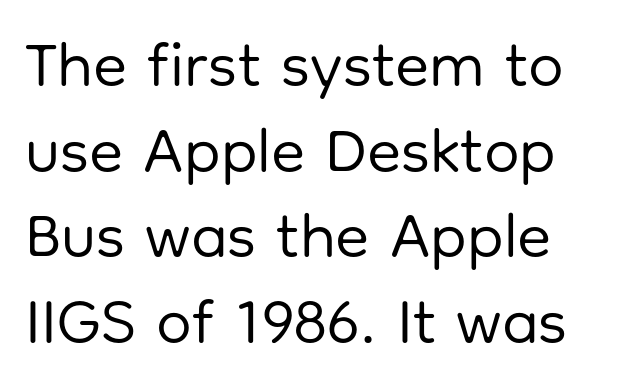
{"serif": "no", "italic": "no", "bold": "no", "weight": "regular", "width": "normal", "stroke_contrast": "low", "x_height": "medium", "monospaced": "no", "underline": "no", "line_spacing": "normal", "line_spacing_ratio": 1.36, "letter_spacing": "normal", "letter_spacing_em": 0.0, "glyph_px": 63}
